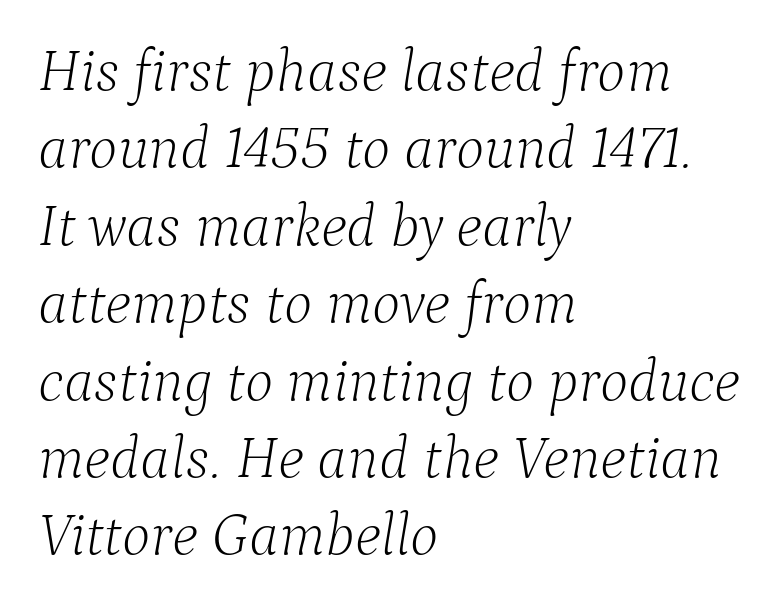
{"serif": "yes", "italic": "yes", "lean": "right", "slant_degrees": 9, "bold": "no", "weight": "light", "width": "normal", "stroke_contrast": "low", "x_height": "medium", "monospaced": "no", "underline": "no", "align": "left", "line_spacing": "normal", "line_spacing_ratio": 1.29, "letter_spacing": "normal", "letter_spacing_em": 0.0, "glyph_px": 60}
